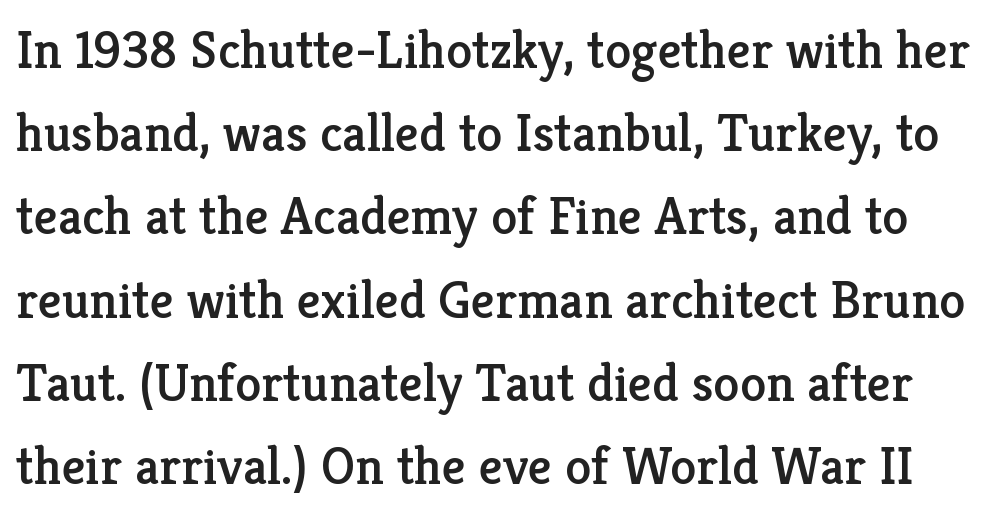
{"serif": "yes", "italic": "no", "width": "normal", "stroke_contrast": "low", "x_height": "medium", "monospaced": "no", "underline": "no", "line_spacing": "normal", "line_spacing_ratio": 1.57, "letter_spacing": "normal", "letter_spacing_em": 0.0, "glyph_px": 53}
